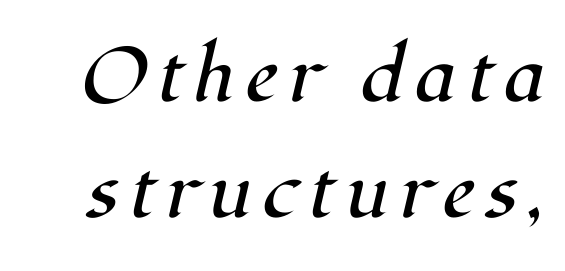
The letters carry serifs — small finishing strokes at the ends of their stems. Beneath every word, the page is bare. The passage shown leans; its letterforms are oblique. One glance says typical: line gaps are just what's usual. The letterforms sit at book weight or below.
